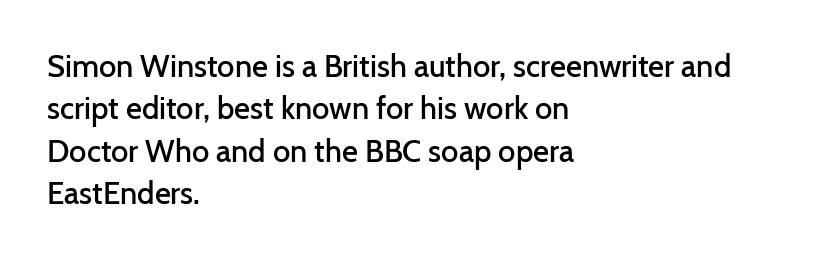
Q: Is the text bold? A: Semi-bold.
Q: Is the text italic (slanted)? A: No, it is upright.
Q: Is the typeface a serif or a sans-serif typeface? A: Sans-serif.
Q: Is the text underlined? A: No.
Q: How is the paragraph aligned? A: Left-aligned.
Q: Is the spacing between letters normal or unusually wide? A: Normal.
Q: Is the spacing between lines tight, normal or loose? A: Normal.
Q: Width (condensed, normal, or wide)? A: Normal.
Q: Stroke contrast? A: Low.
Q: x-height? A: Medium.
Q: Monospaced? A: No.
